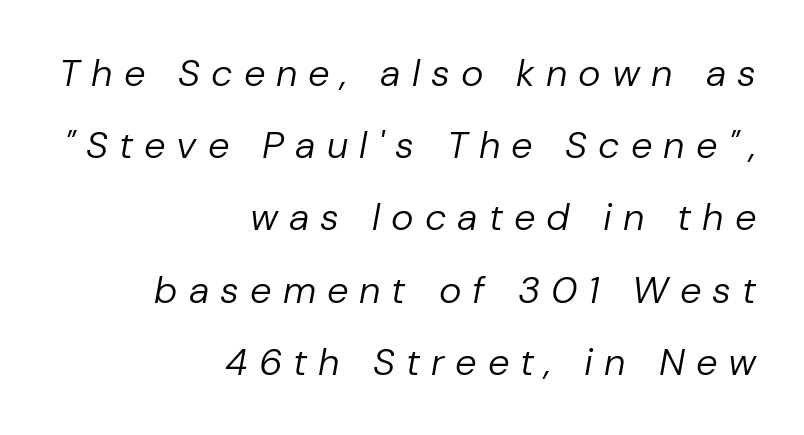
The image shows 38 px regular-weight type, italic (leaning right); set right-aligned, loose line spacing (1.9x), unusually wide letter spacing (+0.29 em), not underlined; low stroke contrast and a medium x-height.
